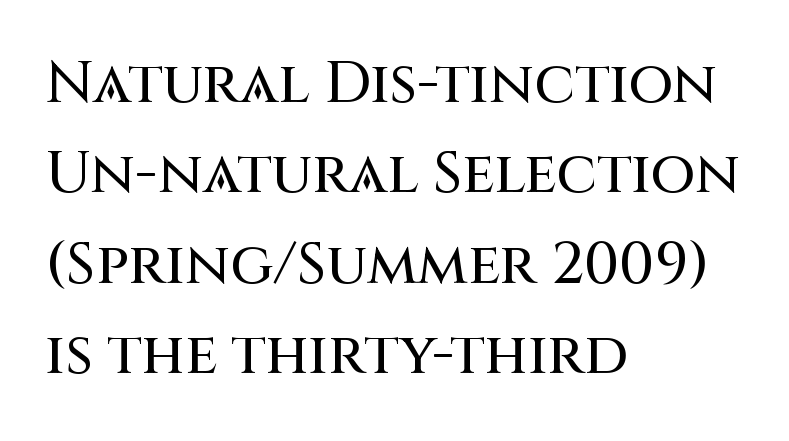
Short note: letters normally spaced. The passage shown is typed in a proportional face where columns would drift. Just letters on the line, the space beneath them empty. The rendering shows plain stroke endings on the letterforms — a sans-serif design.
